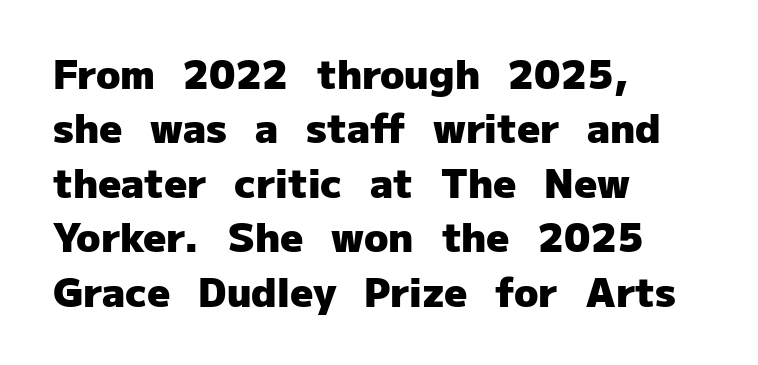
The image shows 40 px heavy sans-serif type, upright; set left-aligned, normal line spacing (1.36x), normal letter spacing, not underlined; low stroke contrast and a medium x-height.
